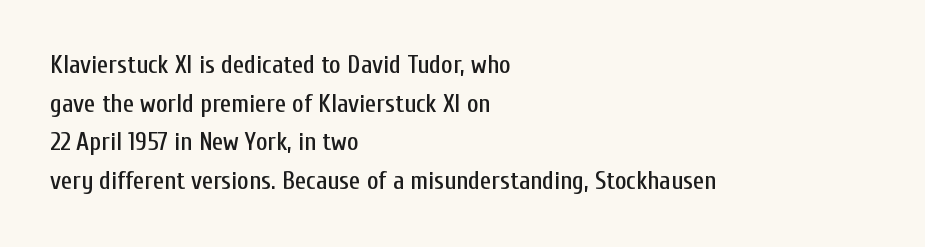
Q: Is the text italic (slanted)? A: No, it is upright.
Q: Is the text underlined? A: No.
Q: How is the paragraph aligned? A: Left-aligned.
Q: Is the spacing between letters normal or unusually wide? A: Normal.
Q: Is the spacing between lines tight, normal or loose? A: Normal.
